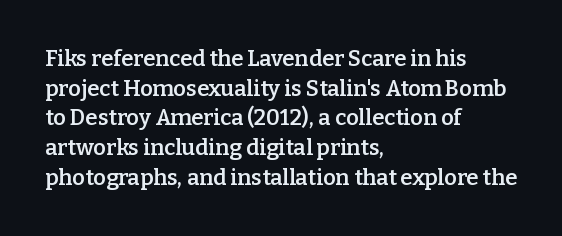
Q: Is the text bold? A: Semi-bold.
Q: Is the text italic (slanted)? A: No, it is upright.
Q: Is the text underlined? A: No.
Q: How is the paragraph aligned? A: Left-aligned.
Q: Is the spacing between letters normal or unusually wide? A: Normal.
Q: Is the spacing between lines tight, normal or loose? A: Normal.
